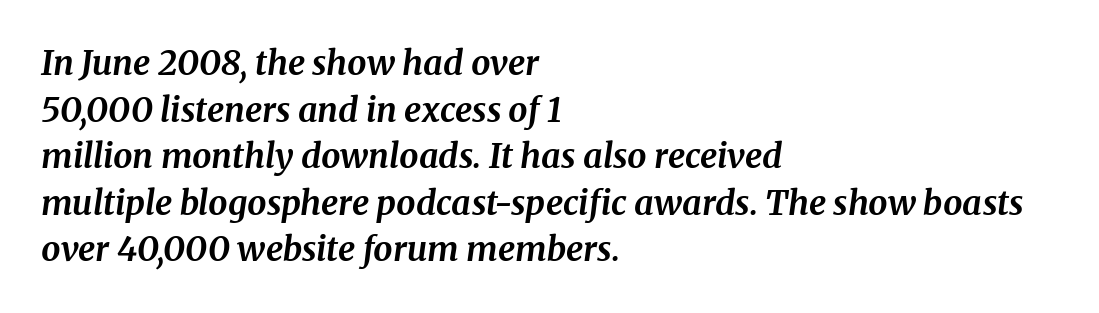
Q: Is the text bold? A: Yes.
Q: Is the text italic (slanted)? A: Yes, it leans right by about 8 degrees.
Q: Is the typeface a serif or a sans-serif typeface? A: Serif.
Q: Is the text underlined? A: No.
Q: How is the paragraph aligned? A: Left-aligned.
Q: Is the spacing between letters normal or unusually wide? A: Normal.
Q: Is the spacing between lines tight, normal or loose? A: Normal.
Q: Width (condensed, normal, or wide)? A: Normal.
Q: Stroke contrast? A: Medium.
Q: x-height? A: Medium.
Q: Monospaced? A: No.
